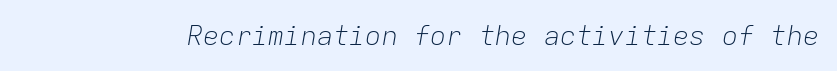
Rendered with sloped, italic letterforms. The strokes carry an ordinary text weight at most. How are the letters spaced? Ordinarily, with no added tracking. The zone under the glyphs is completely vacant.
